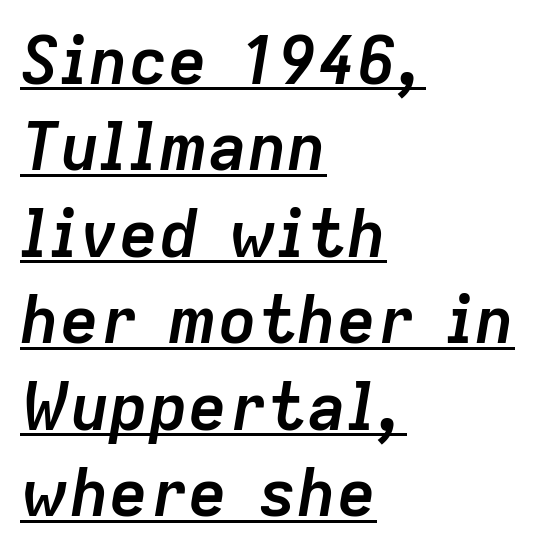
Q: Is the text bold? A: Yes.
Q: Is the text italic (slanted)? A: Yes, it leans right by about 9 degrees.
Q: Is the text underlined? A: Yes.
Q: How is the paragraph aligned? A: Left-aligned.
Q: Is the spacing between letters normal or unusually wide? A: Normal.
Q: Is the spacing between lines tight, normal or loose? A: Normal.
Q: Width (condensed, normal, or wide)? A: Normal.
Q: Stroke contrast? A: Low.
Q: x-height? A: Medium.
Q: Monospaced? A: No.
